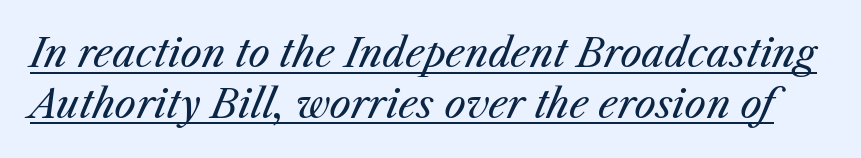
The image shows 38 px regular-weight type, italic (leaning right); set normal line spacing (1.33x), normal letter spacing, underlined; medium stroke contrast and a medium x-height.
